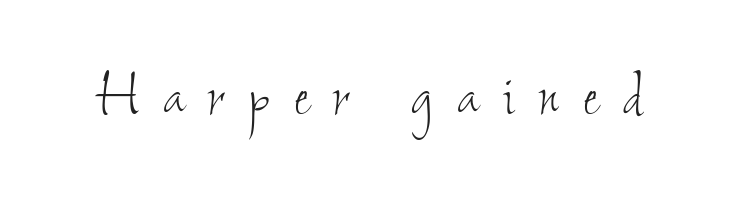
The image shows 72 px thin, condensed type; set unusually wide letter spacing (+0.35 em), not underlined; low stroke contrast and a small x-height.
